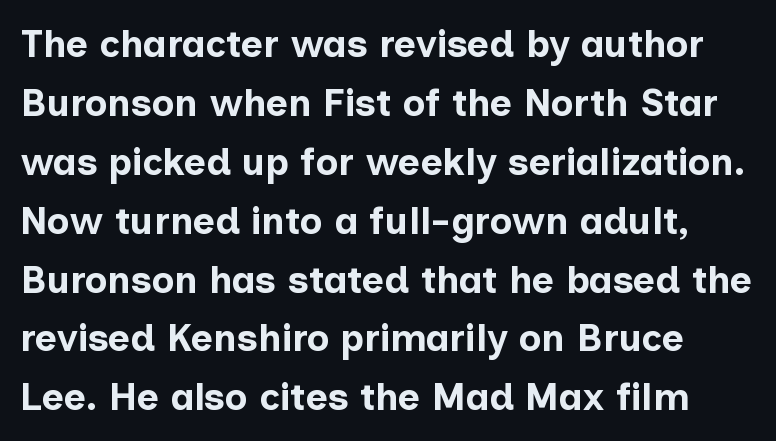
Posture: straight, roman, zero tilt. The letters advance in unequal steps, a hallmark of proportional type. Nobody drew a line under any word here. These lines sit exactly where default settings would place them. The passage shown is typeset with a sans-serif family.
